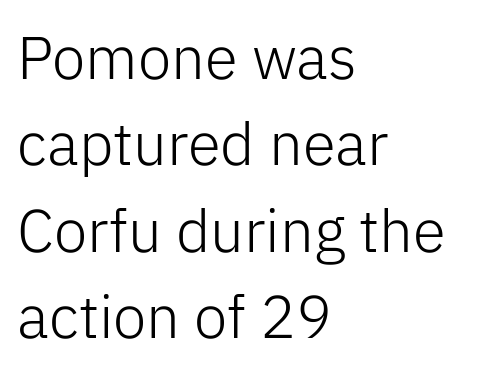
{"serif": "no", "italic": "no", "bold": "no", "weight": "light", "width": "normal", "stroke_contrast": "low", "x_height": "medium", "monospaced": "no", "underline": "no", "align": "left", "line_spacing": "normal", "line_spacing_ratio": 1.44, "letter_spacing": "normal", "letter_spacing_em": 0.0, "glyph_px": 60}
